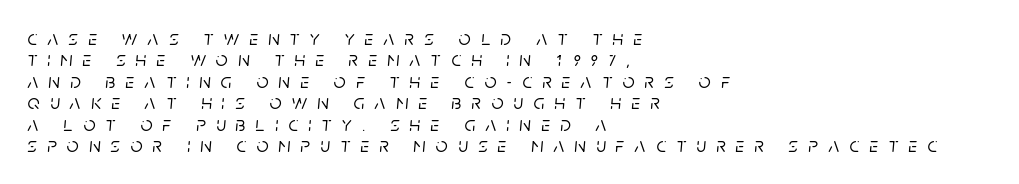
The image shows 21 px text type, italic (leaning right); set left-aligned, tight line spacing (1.02x), unusually wide letter spacing (+0.49 em), not underlined.
